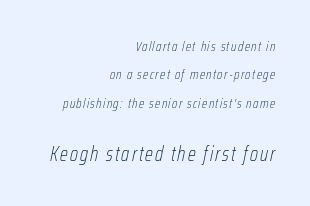
The image shows 21 px text type, italic (leaning right); set right-aligned, loose line spacing (2.02x), not underlined; the second (bottom) block is 1.5x larger.
